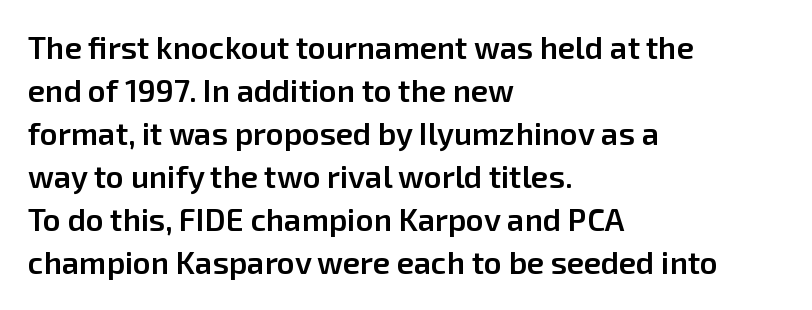
Q: Is the text bold? A: Semi-bold.
Q: Is the text italic (slanted)? A: No, it is upright.
Q: Is the typeface a serif or a sans-serif typeface? A: Sans-serif.
Q: Is the text underlined? A: No.
Q: How is the paragraph aligned? A: Left-aligned.
Q: Is the spacing between letters normal or unusually wide? A: Normal.
Q: Is the spacing between lines tight, normal or loose? A: Normal.
Q: Width (condensed, normal, or wide)? A: Normal.
Q: Stroke contrast? A: Low.
Q: x-height? A: Medium.
Q: Monospaced? A: No.
